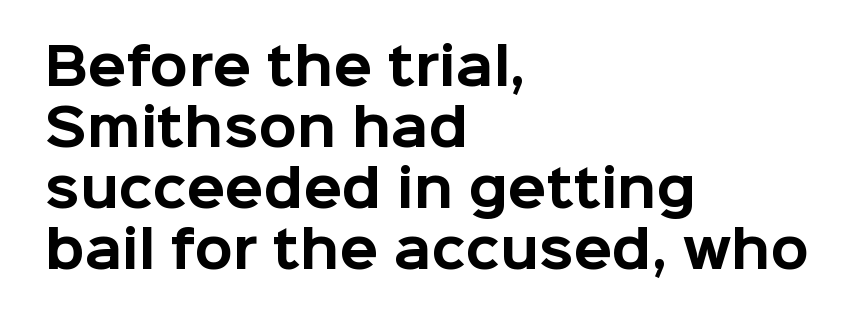
{"serif": "no", "italic": "no", "bold": "yes", "weight": "bold", "width": "normal", "stroke_contrast": "low", "x_height": "medium", "monospaced": "no", "underline": "no", "align": "left", "line_spacing_ratio": 1.22, "letter_spacing": "normal", "letter_spacing_em": 0.0, "glyph_px": 50}
